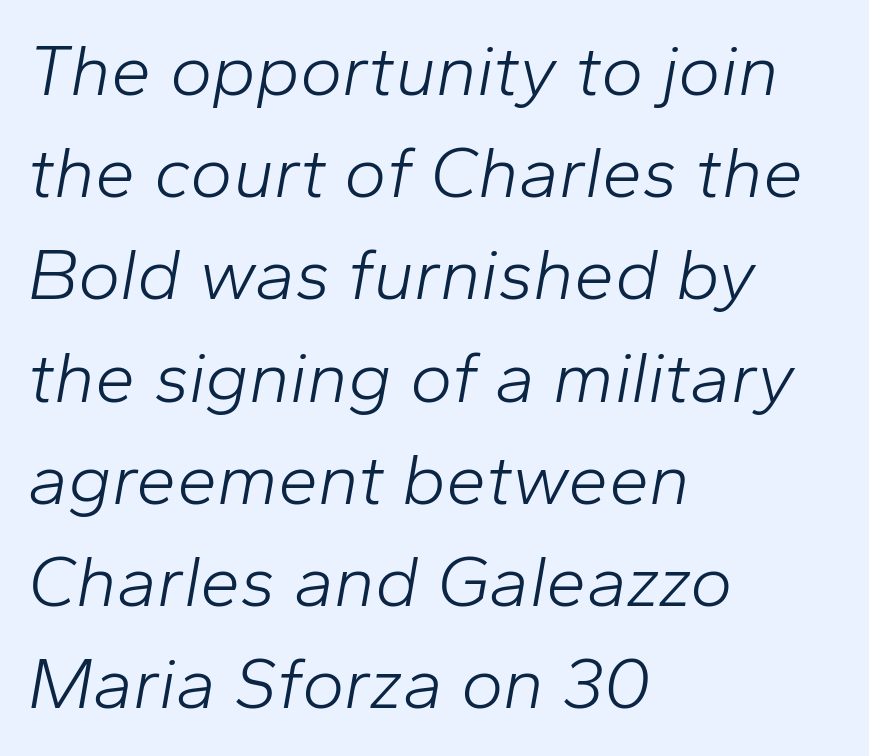
Compared with typical body copy, the letter spacing here is the same. One glance says typical: line gaps are just what's usual. Just letters on the line, the space beneath them empty. Letters have the restrained weight of plain body copy at most.
